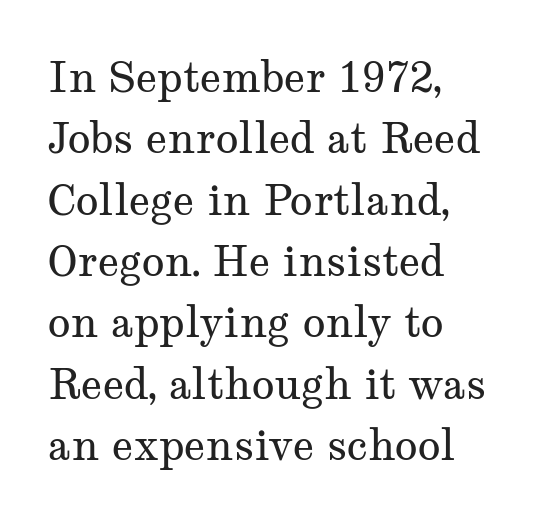
{"serif": "yes", "italic": "no", "bold": "no", "weight": "regular", "width": "wide", "stroke_contrast": "medium", "x_height": "medium", "monospaced": "no", "underline": "no", "align": "left", "line_spacing": "normal", "line_spacing_ratio": 1.46, "letter_spacing": "normal", "letter_spacing_em": 0.0, "glyph_px": 42}
